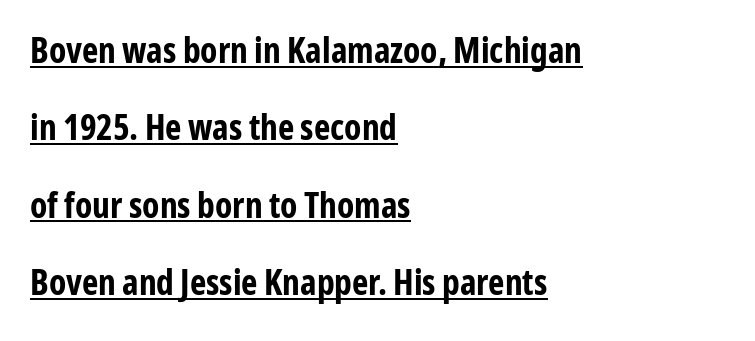
The glyphs have the mass of a bold cut. Vertical strokes here are truly vertical. Is this a sans? Yes — the strokes have no serifs. The rendered words wear a rule along their underside. In CSS terms this would be text-align: left.
